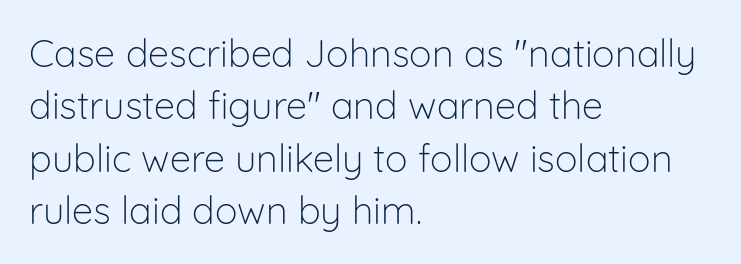
Does the copy run flush right? No — it runs flush left. The type sits square on the baseline with zero lean. Letter spacing: default. Just letters on the line, the space beneath them empty.
